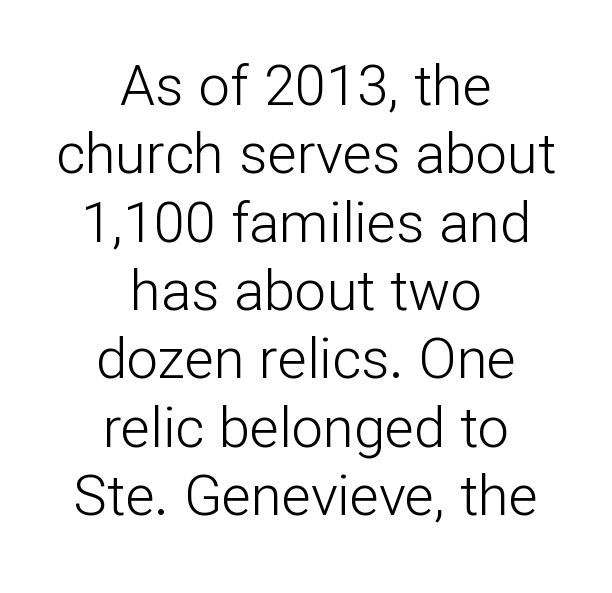
The strokes are not fattened; the text isn't bold. The rendering positions every line midway between the sides. Letterform terminals end flat and unadorned throughout the passage. The rendering uses natural spacing where letterforms have individual widths. The specimen reads as upright at a glance. Glance below the letters and you will spot only blank space.
